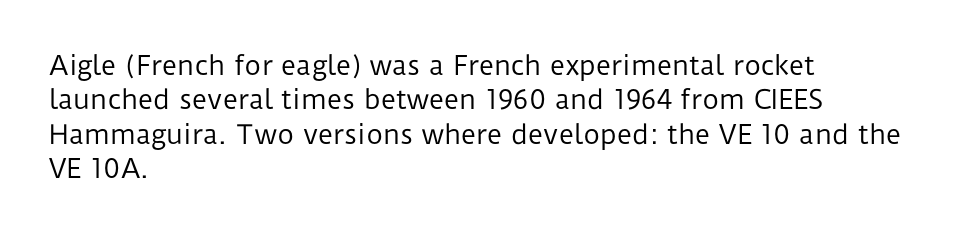
Leftover space on each line is placed entirely after the last word. Notice how the stems are strictly vertical — no italics here. The rendering uses a moderate line-height, typical for paragraphs. Underlining? Definitely not there. A light-to-regular cut is what we see here.
